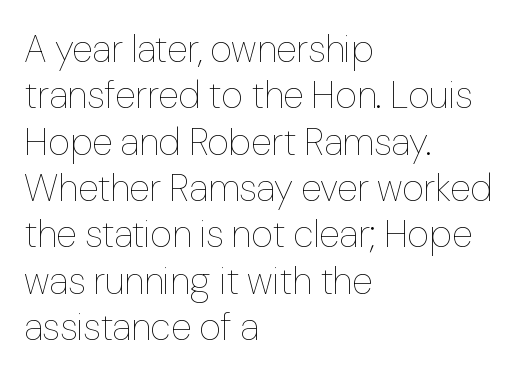
{"italic": "no", "bold": "no", "weight": "thin", "width": "normal", "stroke_contrast": "low", "x_height": "medium", "monospaced": "no", "underline": "no", "align": "left", "line_spacing_ratio": 1.22, "letter_spacing": "normal", "letter_spacing_em": 0.0, "glyph_px": 38}
